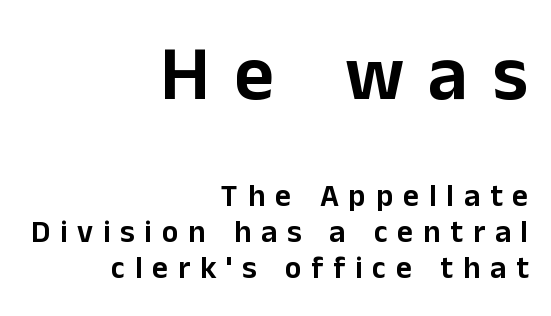
Q: Is the text italic (slanted)? A: No, it is upright.
Q: Is the typeface a serif or a sans-serif typeface? A: Sans-serif.
Q: Is the text underlined? A: No.
Q: How is the paragraph aligned? A: Right-aligned.
Q: Is the spacing between letters normal or unusually wide? A: Unusually wide.
Q: Which block of text is set in a larger size, the first (top) or the second (bottom)? A: The first (top) one.
Q: Width (condensed, normal, or wide)? A: Normal.
Q: Stroke contrast? A: Low.
Q: x-height? A: Medium.
Q: Monospaced? A: No.
